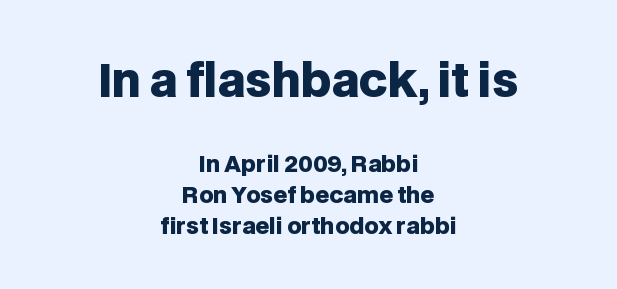
The image shows 45 px heavy sans-serif type, upright; set centered, normal line spacing (1.42x), normal letter spacing, not underlined; the first (top) block is 2.05x larger; low stroke contrast and a large x-height.
